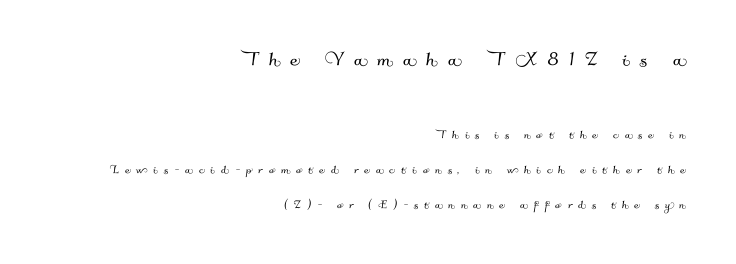
{"underline": "no", "align": "right", "line_spacing": "loose", "line_spacing_ratio": 2.49, "letter_spacing": "wide", "letter_spacing_em": 0.42, "larger_block": "first", "size_ratio": 1.71, "glyph_px": 24}
